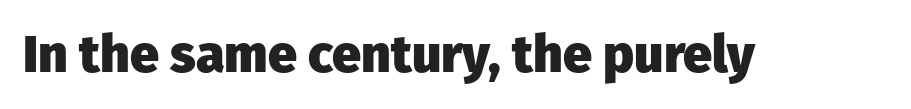
The image shows 52 px heavy sans-serif type, upright; set normal letter spacing, not underlined; low stroke contrast and a medium x-height.
